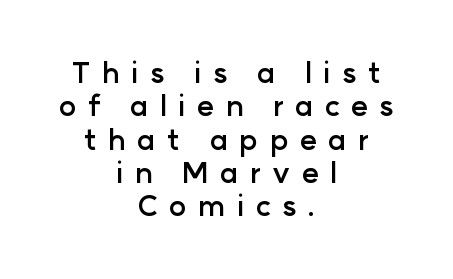
{"serif": "no", "italic": "no", "bold": "yes", "weight": "semibold", "width": "normal", "stroke_contrast": "low", "x_height": "medium", "monospaced": "no", "underline": "no", "align": "center", "line_spacing": "tight", "line_spacing_ratio": 1.15, "letter_spacing": "wide", "letter_spacing_em": 0.39, "glyph_px": 29}
